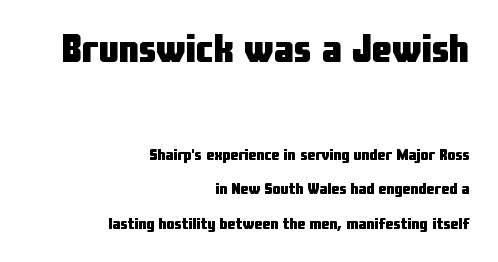
The image shows 40 px heavy, condensed sans-serif type, upright; set right-aligned, loose line spacing (2.15x), normal letter spacing, not underlined; the first (top) block is 2.5x larger; low stroke contrast and a medium x-height.
